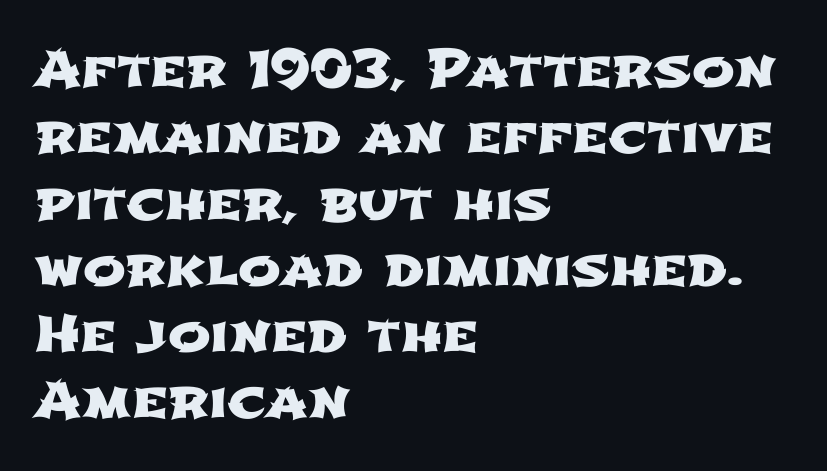
The passage shown is typed in a proportional face where columns would drift. The lines sit at an ordinary, default distance from one another. The compositor pushed each line to the left boundary. The area under the type is left untouched. No extra tracking has been applied to these lines. The text was rendered using a sans face with plain stroke endings.
